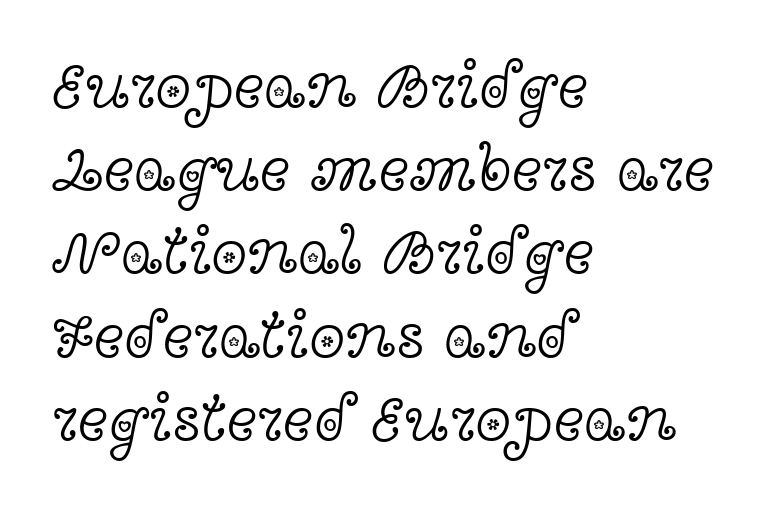
Q: Is the text bold? A: No.
Q: Is the text italic (slanted)? A: No, it is upright.
Q: Is the typeface a serif or a sans-serif typeface? A: Serif.
Q: Is the text underlined? A: No.
Q: How is the paragraph aligned? A: Left-aligned.
Q: Is the spacing between letters normal or unusually wide? A: Normal.
Q: Is the spacing between lines tight, normal or loose? A: Normal.
Q: Width (condensed, normal, or wide)? A: Wide.
Q: x-height? A: Medium.
Q: Monospaced? A: No.
